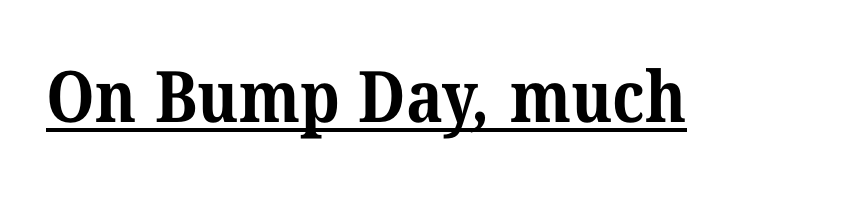
{"serif": "yes", "bold": "yes", "weight": "bold", "width": "normal", "stroke_contrast": "medium", "x_height": "medium", "monospaced": "no", "underline": "yes", "letter_spacing": "normal", "letter_spacing_em": 0.0, "glyph_px": 71}
